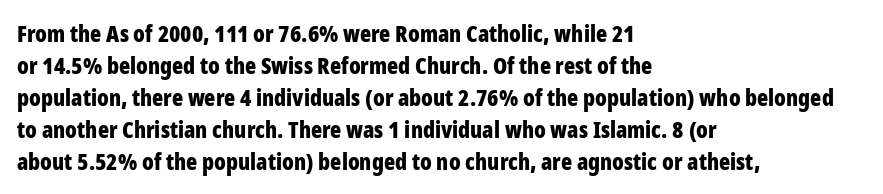
Q: Is the text bold? A: Yes.
Q: Is the text italic (slanted)? A: No, it is upright.
Q: Is the text underlined? A: No.
Q: How is the paragraph aligned? A: Left-aligned.
Q: Is the spacing between letters normal or unusually wide? A: Normal.
Q: Is the spacing between lines tight, normal or loose? A: Normal.
